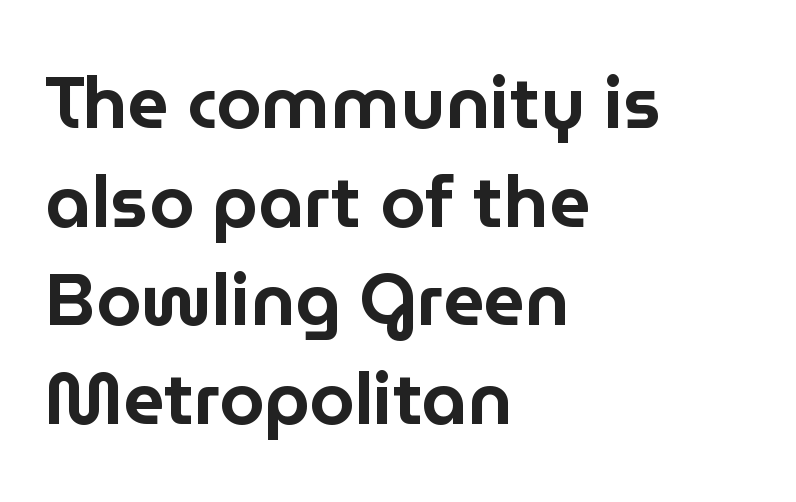
{"serif": "no", "italic": "no", "width": "normal", "stroke_contrast": "low", "x_height": "medium", "monospaced": "no", "underline": "no", "align": "left", "line_spacing": "normal", "line_spacing_ratio": 1.37, "letter_spacing": "normal", "letter_spacing_em": 0.0, "glyph_px": 72}
